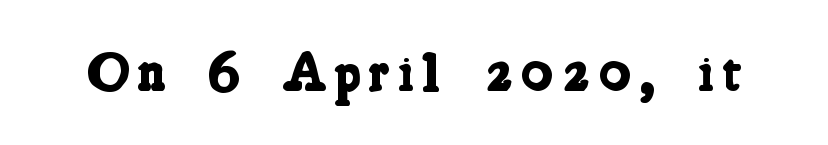
The image shows 55 px bold, condensed serif type; set not underlined; low stroke contrast and a medium x-height.
